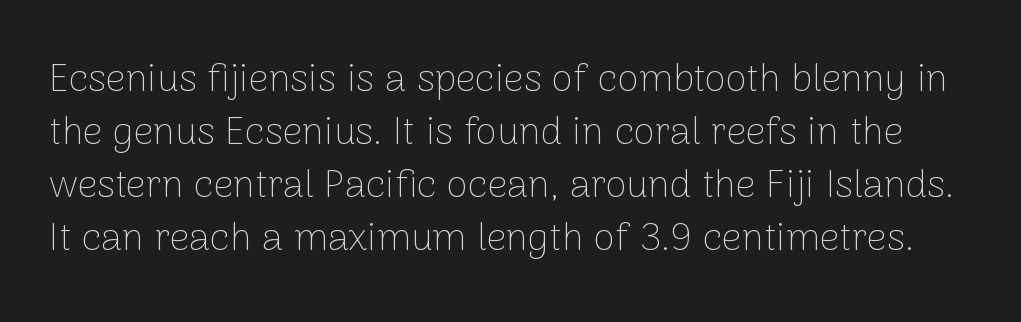
{"serif": "no", "italic": "no", "bold": "no", "weight": "thin", "width": "normal", "stroke_contrast": "low", "x_height": "medium", "monospaced": "no", "underline": "no", "line_spacing": "normal", "line_spacing_ratio": 1.36, "letter_spacing": "normal", "letter_spacing_em": 0.0, "glyph_px": 39}
